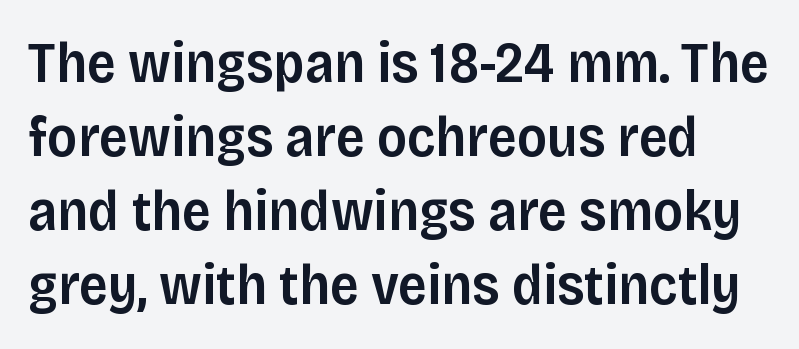
The image shows 57 px semibold sans-serif type, upright; set normal line spacing (1.3x), normal letter spacing, not underlined; low stroke contrast and a large x-height.
